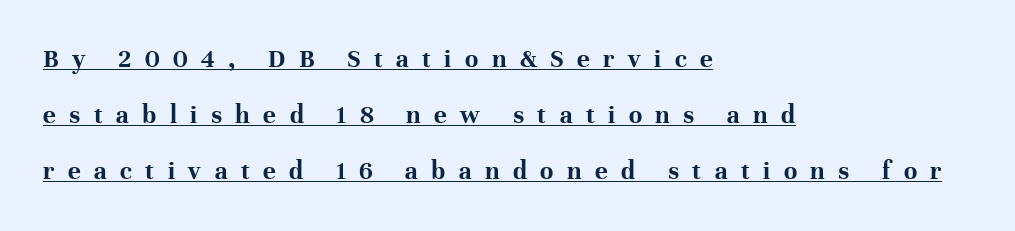
The image shows 27 px bold type, upright; set left-aligned, loose line spacing (2.08x), unusually wide letter spacing (+0.5 em), underlined.
